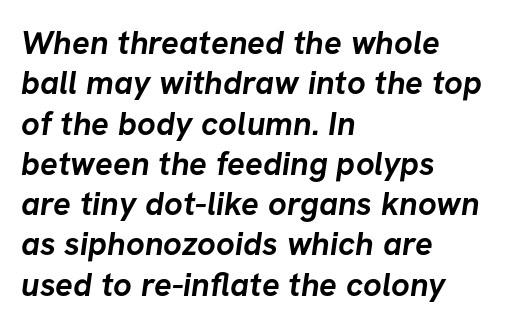
{"serif": "no", "bold": "yes", "weight": "semibold", "width": "normal", "stroke_contrast": "low", "x_height": "medium", "monospaced": "no", "underline": "no", "align": "left", "line_spacing_ratio": 1.22, "letter_spacing": "normal", "letter_spacing_em": 0.0, "glyph_px": 33}
